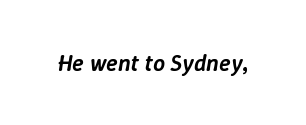
The glyphs are unaccompanied by any horizontal stroke below them. Caption: standard tracking, unaltered. Heft: intermediate — a semibold. Notice how the stems are inclined rather than vertical — that's the hallmark of italics.
